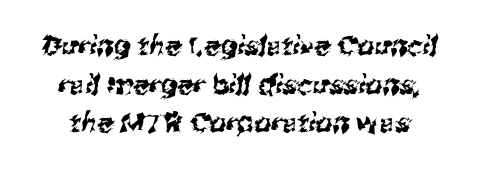
The image shows 27 px text type; set normal line spacing (1.43x), normal letter spacing, not underlined.
